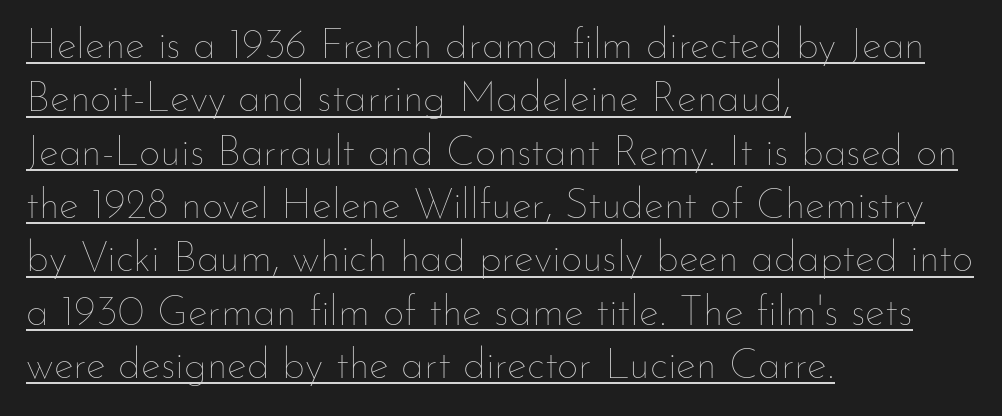
Each letter keeps its own natural width here, so spacing adapts to shape. Rendered with straight, roman letterforms. No heavy texture on the line: the type isn't bold. The type is set solid horizontally, with unmodified tracking. One glance says typical: line gaps are just what's usual. Has an underline been added? It has.
